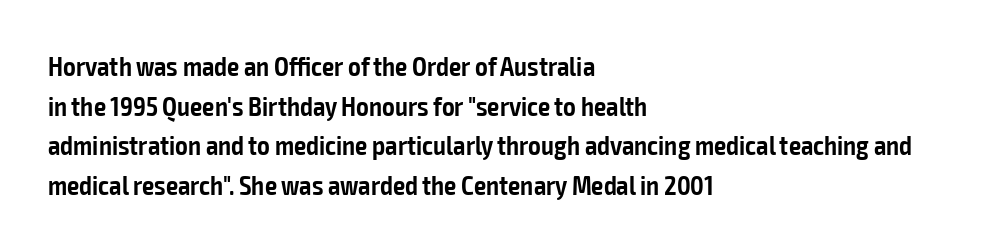
The image shows 27 px text type, upright; set left-aligned, normal line spacing (1.47x), normal letter spacing, not underlined.
